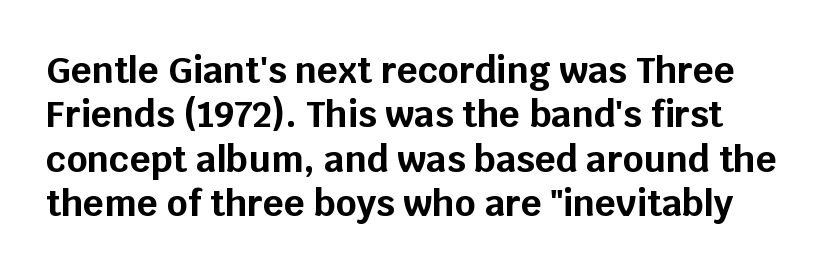
The zone under the glyphs is completely vacant. Every stem runs plumb, perpendicular to the baseline. Bold? Absolutely — the strokes are thick and heavy. This rendering employs a face without finishing strokes, i.e., a sans-serif. There is no visible air inserted between adjacent glyphs.
